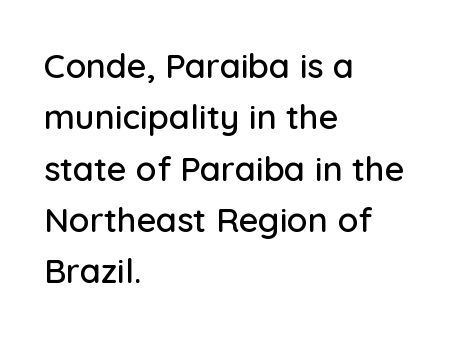
The image shows 34 px sans-serif type, upright; set left-aligned, normal line spacing (1.51x), normal letter spacing, not underlined; low stroke contrast and a medium x-height.
